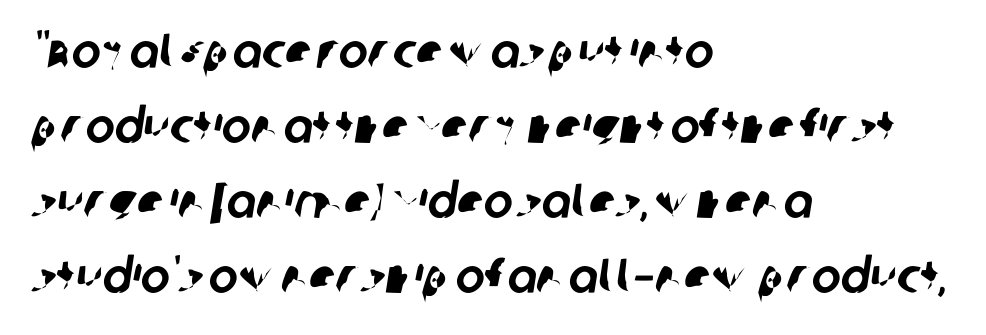
Between one letter and the next there's only the usual sliver of space. The rendering uses natural spacing where letterforms have individual widths. Descenders hang freely into open space. Casual observation: everything's shoved over to the left.
